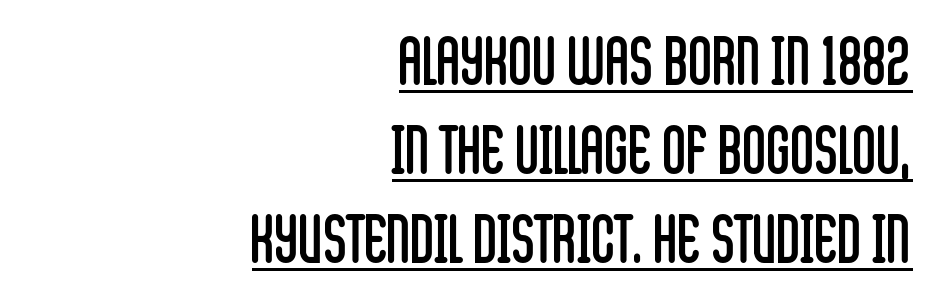
The image shows 66 px regular-weight, condensed sans-serif type, upright; set right-aligned, normal line spacing (1.35x), normal letter spacing, underlined; low stroke contrast and a large x-height.
